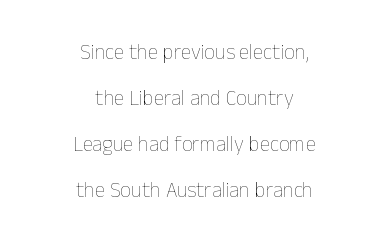
Q: Is the text bold? A: No.
Q: Is the text italic (slanted)? A: No, it is upright.
Q: Is the text underlined? A: No.
Q: How is the paragraph aligned? A: Centered.
Q: Is the spacing between letters normal or unusually wide? A: Normal.
Q: Is the spacing between lines tight, normal or loose? A: Loose.
